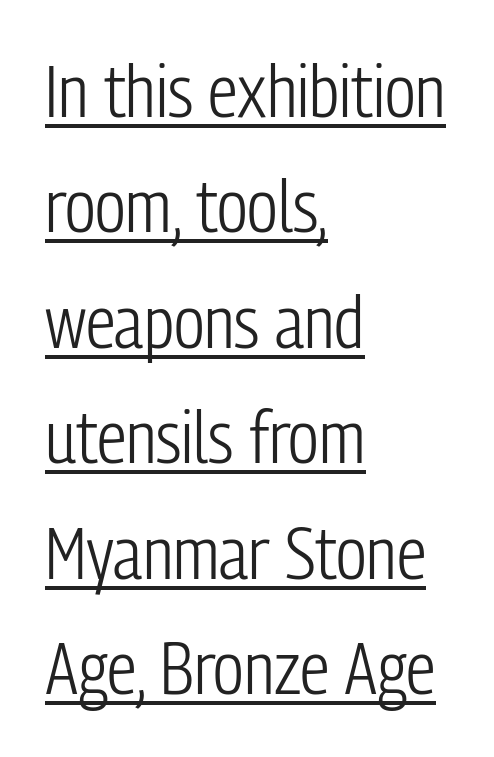
Q: Is the text bold? A: No.
Q: Is the text italic (slanted)? A: No, it is upright.
Q: Is the typeface a serif or a sans-serif typeface? A: Sans-serif.
Q: Is the text underlined? A: Yes.
Q: How is the paragraph aligned? A: Left-aligned.
Q: Is the spacing between letters normal or unusually wide? A: Normal.
Q: Is the spacing between lines tight, normal or loose? A: Normal.
Q: Width (condensed, normal, or wide)? A: Condensed.
Q: Stroke contrast? A: Low.
Q: x-height? A: Medium.
Q: Monospaced? A: No.
